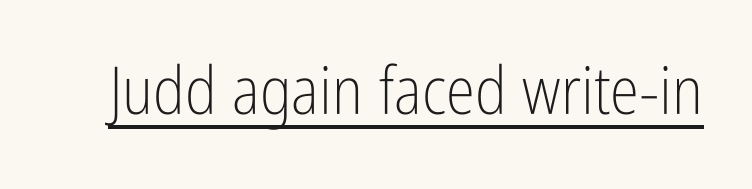
Posture: vertical. Font category for this specimen: sans-serif. The typesetter has applied underlining to the passage shown. Inter-character spacing is left at the font's built-in metrics.
